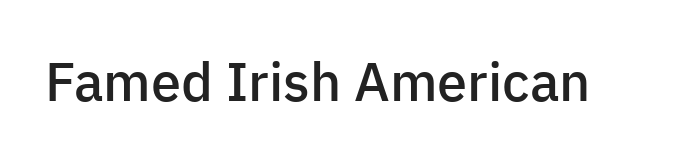
Q: Is the text bold? A: Semi-bold.
Q: Is the text italic (slanted)? A: No, it is upright.
Q: Is the typeface a serif or a sans-serif typeface? A: Sans-serif.
Q: Is the text underlined? A: No.
Q: Is the spacing between letters normal or unusually wide? A: Normal.
Q: Width (condensed, normal, or wide)? A: Normal.
Q: Stroke contrast? A: Low.
Q: x-height? A: Medium.
Q: Monospaced? A: No.
